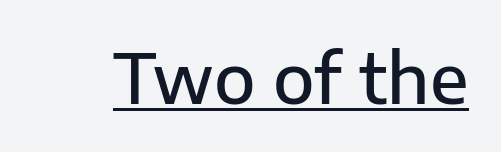
{"serif": "no", "italic": "no", "bold": "semi", "weight": "semibold", "width": "normal", "stroke_contrast": "low", "x_height": "medium", "monospaced": "no", "underline": "yes", "letter_spacing": "normal", "letter_spacing_em": 0.0, "glyph_px": 68}
